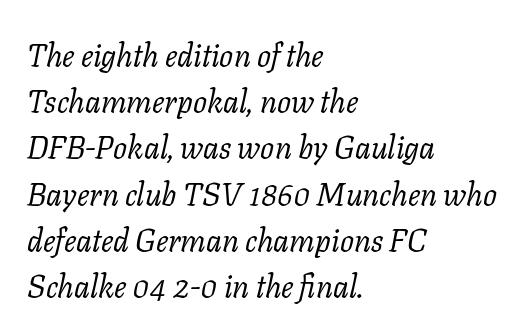
The image shows 31 px regular-weight serif type, italic (leaning right); set left-aligned, normal line spacing (1.49x), normal letter spacing, not underlined; low stroke contrast and a medium x-height.
